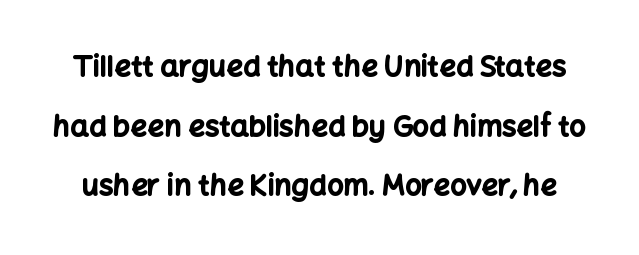
Does extra space separate the letters? No, they use regular spacing. Quick note: interline space is abundant. Does the lettering tilt? It doesn't — this is upright. The string is rendered with underlining switched off.
